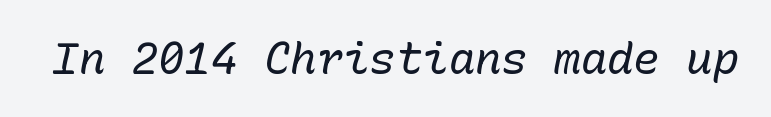
A typesetter would call this zero additional tracking. The strokes carry an ordinary text weight at most. The face used here is monospaced, like something from a code editor. Yep, that's italic — everything's leaning.
